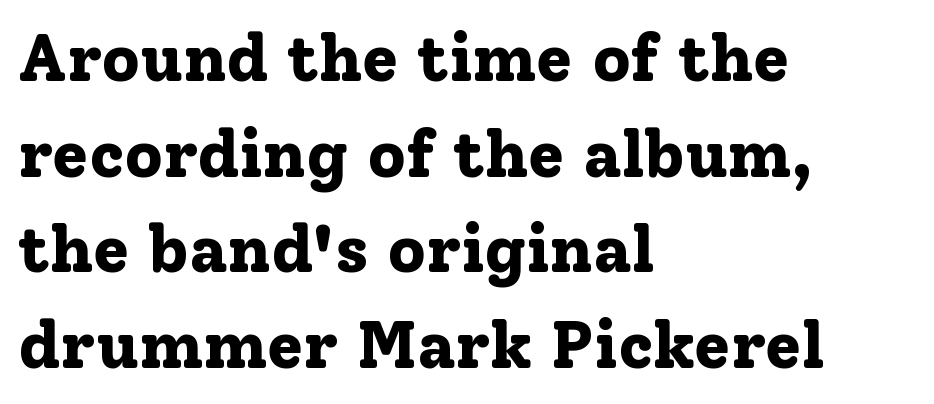
The image shows 66 px bold serif type, upright; set left-aligned, normal line spacing (1.45x), normal letter spacing, not underlined; low stroke contrast and a medium x-height.
